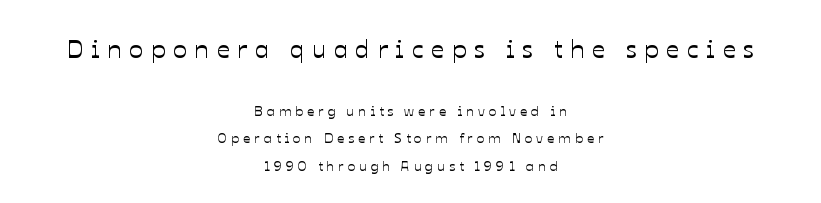
Q: Is the text italic (slanted)? A: No, it is upright.
Q: Is the text underlined? A: No.
Q: How is the paragraph aligned? A: Centered.
Q: Is the spacing between letters normal or unusually wide? A: Unusually wide.
Q: Is the spacing between lines tight, normal or loose? A: Loose.
Q: Which block of text is set in a larger size, the first (top) or the second (bottom)? A: The first (top) one.
